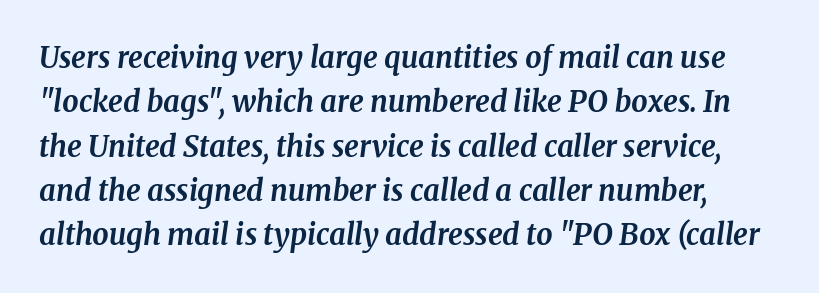
Q: Is the text bold? A: Yes.
Q: Is the text italic (slanted)? A: Yes, it leans right by about 8 degrees.
Q: Is the typeface a serif or a sans-serif typeface? A: Serif.
Q: Is the text underlined? A: No.
Q: Is the spacing between letters normal or unusually wide? A: Normal.
Q: Is the spacing between lines tight, normal or loose? A: Normal.
Q: Width (condensed, normal, or wide)? A: Normal.
Q: Stroke contrast? A: Medium.
Q: x-height? A: Medium.
Q: Monospaced? A: No.
